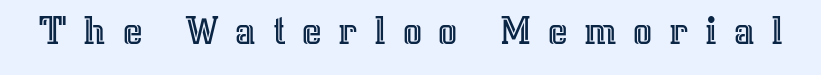
Q: Is the text italic (slanted)? A: No, it is upright.
Q: Is the text underlined? A: No.
Q: Is the spacing between letters normal or unusually wide? A: Unusually wide.
Q: Width (condensed, normal, or wide)? A: Normal.
Q: x-height? A: Medium.
Q: Monospaced? A: No.
